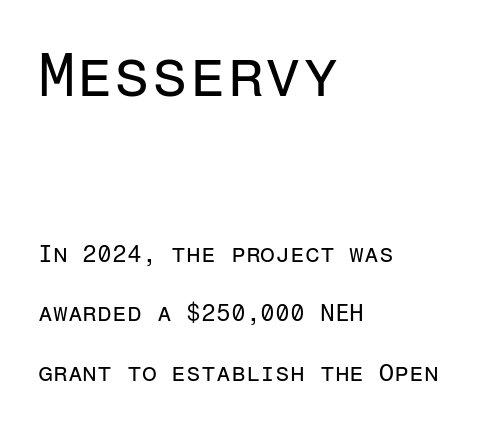
The image shows 61 px regular-weight sans-serif type, upright, monospaced; set left-aligned, loose line spacing (2.49x), normal letter spacing, not underlined; the first (top) block is 2.54x larger; low stroke contrast and a medium x-height.
